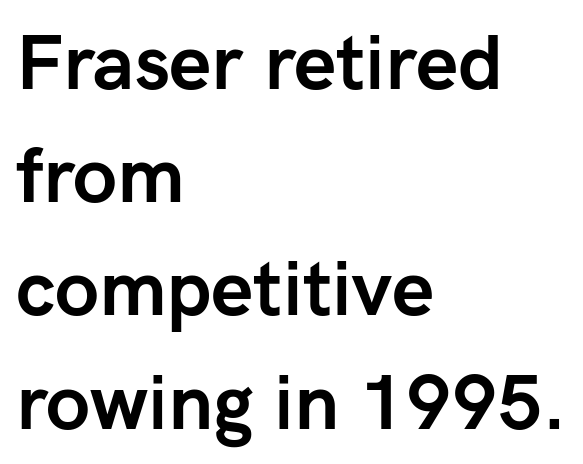
A typesetter would call this proportional, since set widths differ per character. Spacing between characters is what you'd get straight out of the box. Classification — sans serif. This sample keeps an unexceptional amount of space between lines. Quick note: underline off.
